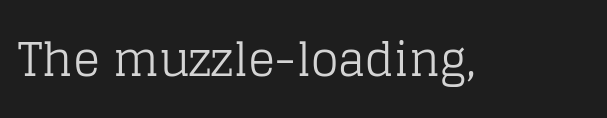
Q: Is the text bold? A: No.
Q: Is the text italic (slanted)? A: No, it is upright.
Q: Is the typeface a serif or a sans-serif typeface? A: Serif.
Q: Is the text underlined? A: No.
Q: Is the spacing between letters normal or unusually wide? A: Normal.
Q: Width (condensed, normal, or wide)? A: Normal.
Q: Stroke contrast? A: Low.
Q: x-height? A: Large.
Q: Monospaced? A: No.
